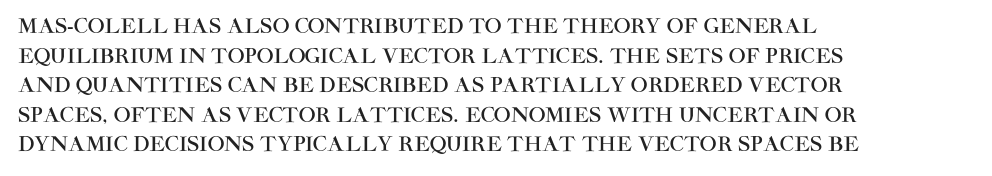
Q: Is the text italic (slanted)? A: No, it is upright.
Q: Is the text underlined? A: No.
Q: How is the paragraph aligned? A: Left-aligned.
Q: Is the spacing between letters normal or unusually wide? A: Normal.
Q: Is the spacing between lines tight, normal or loose? A: Normal.
